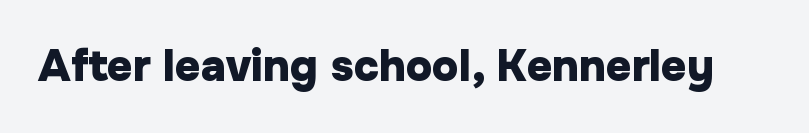
The image shows 44 px heavy sans-serif type, upright; set normal letter spacing, not underlined; low stroke contrast and a medium x-height.
